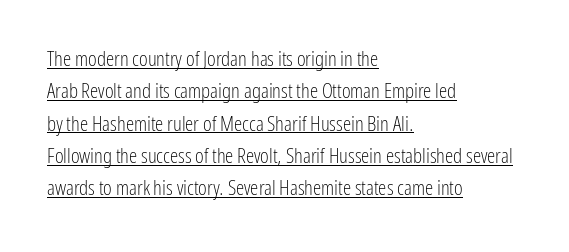
{"italic": "no", "bold": "no", "underline": "yes", "align": "left", "line_spacing": "normal", "line_spacing_ratio": 1.54, "letter_spacing": "normal", "letter_spacing_em": 0.0, "glyph_px": 21}
